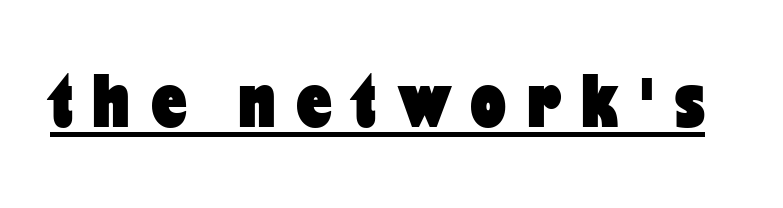
A dark, heavy texture on the line: the type is bold. Ascenders rise straight up at ninety degrees. A rule runs beneath these lines of type. Varying glyph widths throughout — classic text-font behaviour. Display-style spreading of the glyphs; the letterfit is very open.
